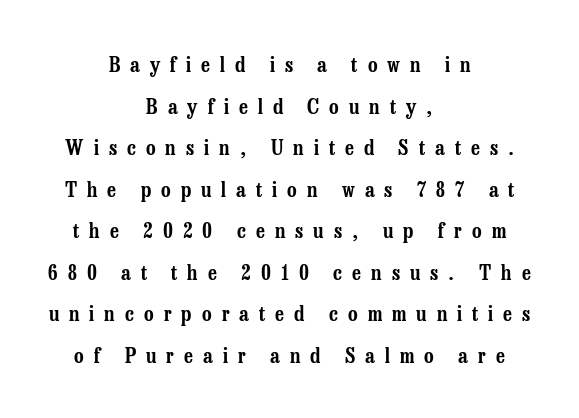
{"italic": "no", "underline": "no", "align": "center", "line_spacing": "loose", "line_spacing_ratio": 1.98, "letter_spacing": "wide", "letter_spacing_em": 0.48, "glyph_px": 21}
